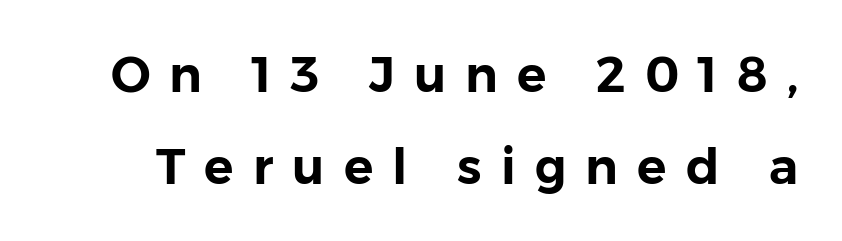
Q: Is the text italic (slanted)? A: No, it is upright.
Q: Is the typeface a serif or a sans-serif typeface? A: Sans-serif.
Q: Is the text underlined? A: No.
Q: Is the spacing between letters normal or unusually wide? A: Unusually wide.
Q: Width (condensed, normal, or wide)? A: Normal.
Q: Stroke contrast? A: Low.
Q: x-height? A: Medium.
Q: Monospaced? A: No.
